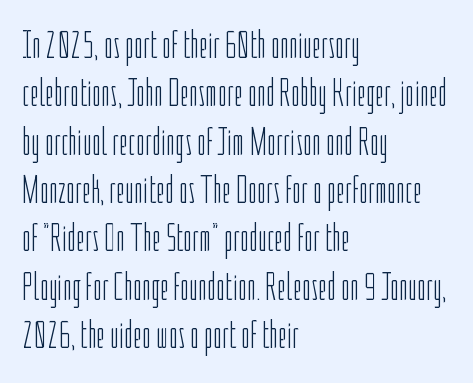
Every row of glyphs begins at an identical x-position on the left. Here the designer chose a conventional face with non-uniform glyph widths. A light-to-regular cut is what we see here. Words float on clear page, feet unadorned. No feet cap the strokes, marking this as sans-serif type. Inter-character spacing is left at the font's built-in metrics.
